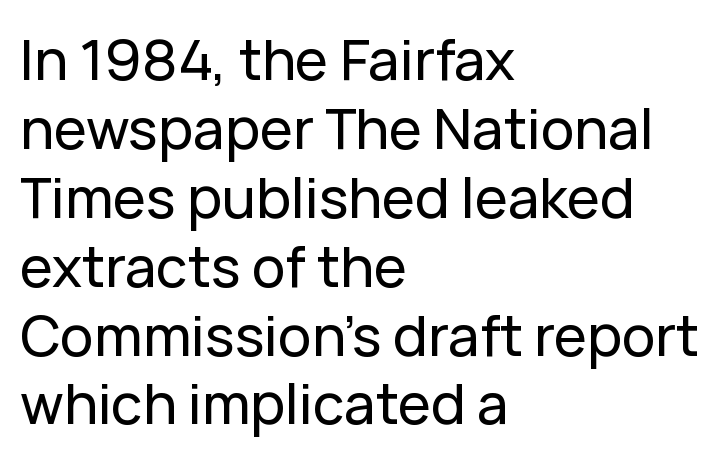
The image shows 56 px sans-serif type, upright; set left-aligned, line spacing 1.23x, normal letter spacing, not underlined; low stroke contrast and a medium x-height.
